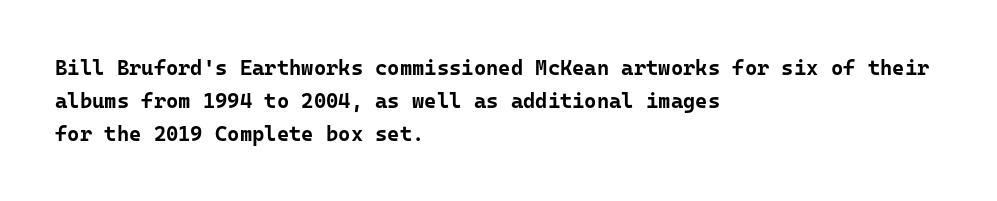
The sample has been set heavy, in full bold. Any mark beneath the type? The region is blank. The ragged edge is on the right, which tells us the setting is flush left. This sample uses plain, unmodified letter spacing. Posture: vertical. Does the leading feel generous? No, just average.
